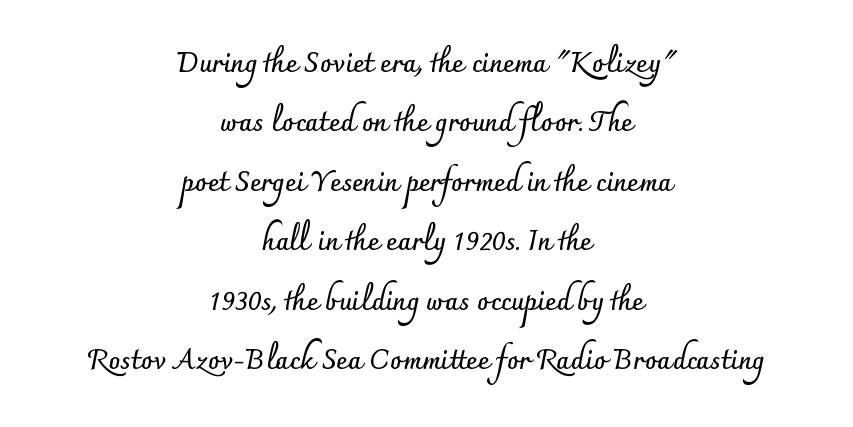
Q: Is the text bold? A: Yes.
Q: Is the text italic (slanted)? A: Yes.
Q: Is the text underlined? A: No.
Q: How is the paragraph aligned? A: Centered.
Q: Is the spacing between letters normal or unusually wide? A: Normal.
Q: Is the spacing between lines tight, normal or loose? A: Loose.
